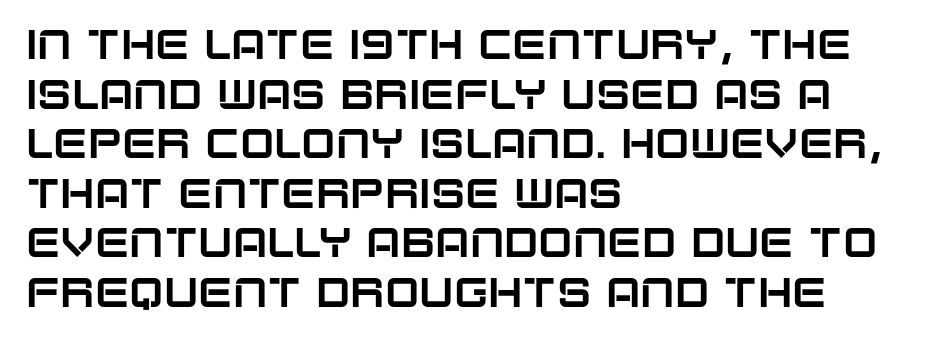
Do the letters lean? They stand straight. Alignment: flush left. Look at the tracking — it's just the regular setting, nothing added. The letters advance in unequal steps, a hallmark of proportional type. Each letter's strokes conclude bluntly, with no projecting serifs. Any mark beneath the type? The region is blank.
